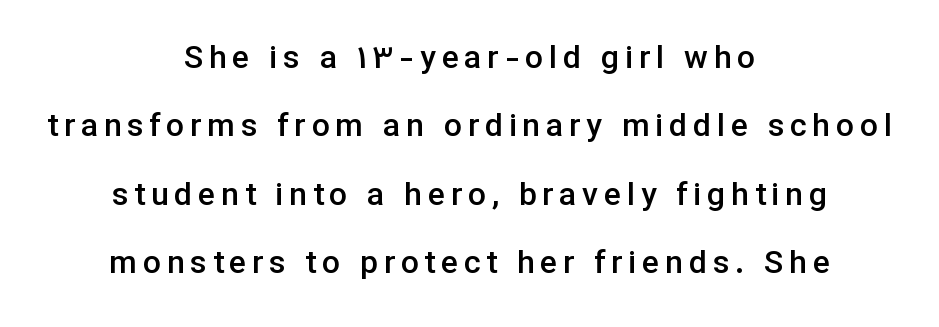
The space beneath each line is pristine and unruled. Stroke thickness is moderately raised; the sample reads as semibold. Regarding serifs, this sample does without them. What's the leading like? Stretched, with rows far apart. Centered paragraph, ragged on both sides.
